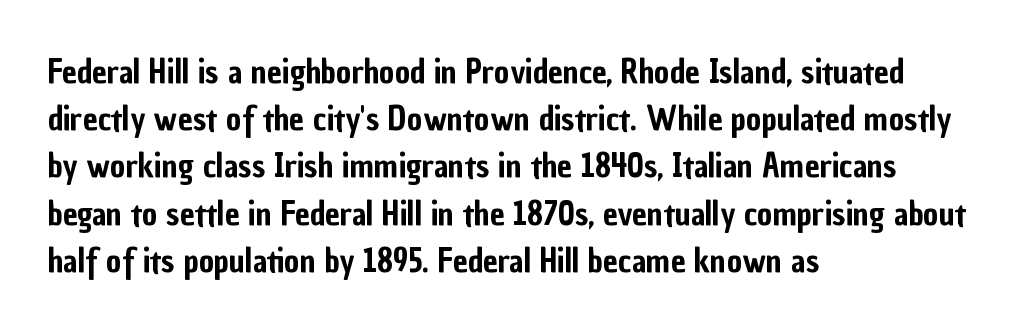
{"serif": "no", "italic": "no", "width": "condensed", "stroke_contrast": "low", "x_height": "medium", "monospaced": "no", "underline": "no", "align": "left", "line_spacing": "normal", "line_spacing_ratio": 1.43, "letter_spacing": "normal", "letter_spacing_em": 0.0, "glyph_px": 33}
